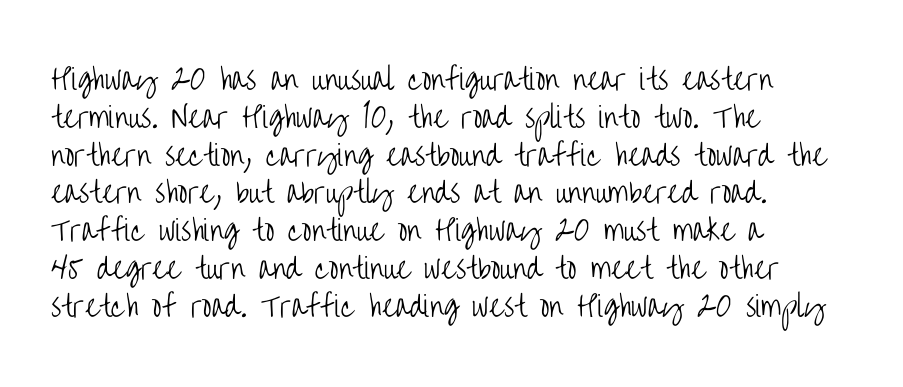
{"serif": "no", "italic": "no", "bold": "no", "weight": "light", "width": "condensed", "stroke_contrast": "low", "x_height": "large", "monospaced": "no", "underline": "no", "align": "left", "line_spacing": "normal", "line_spacing_ratio": 1.35, "letter_spacing": "normal", "letter_spacing_em": 0.0, "glyph_px": 28}
